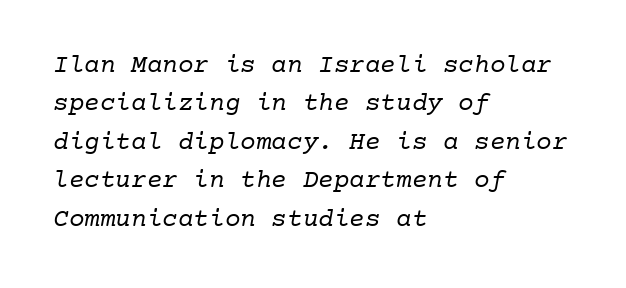
The image shows 26 px text type; set left-aligned, normal line spacing (1.48x), normal letter spacing, not underlined.
